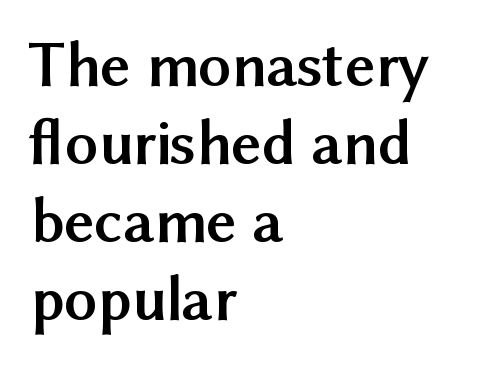
The image shows 65 px semibold sans-serif type, upright; set left-aligned, line spacing 1.2x, normal letter spacing, not underlined; medium stroke contrast and a medium x-height.
